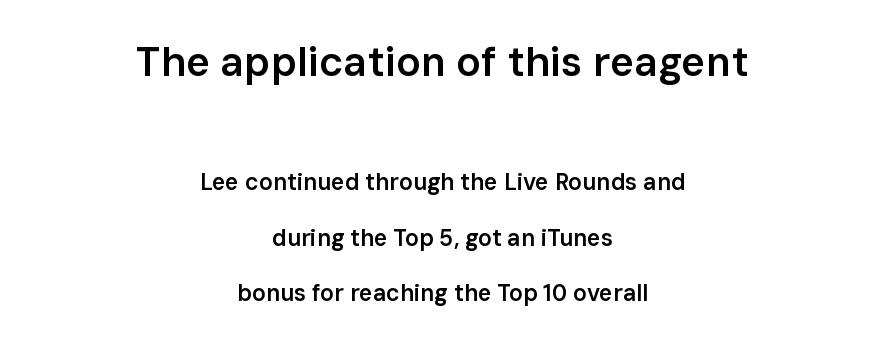
The image shows 41 px semibold sans-serif type, upright; set centered, loose line spacing (2.42x), normal letter spacing, not underlined; the first (top) block is 1.78x larger; low stroke contrast and a medium x-height.
